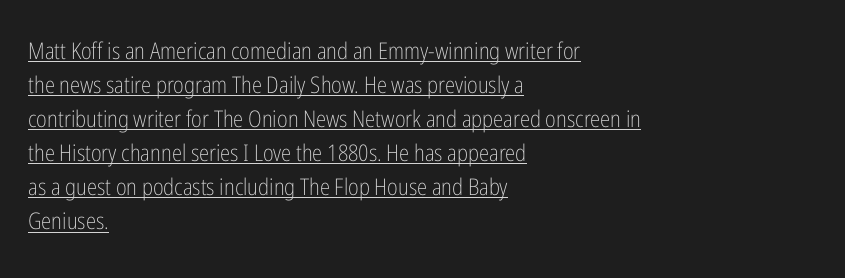
Q: Is the text bold? A: No.
Q: Is the text italic (slanted)? A: No, it is upright.
Q: Is the text underlined? A: Yes.
Q: How is the paragraph aligned? A: Left-aligned.
Q: Is the spacing between letters normal or unusually wide? A: Normal.
Q: Is the spacing between lines tight, normal or loose? A: Normal.
